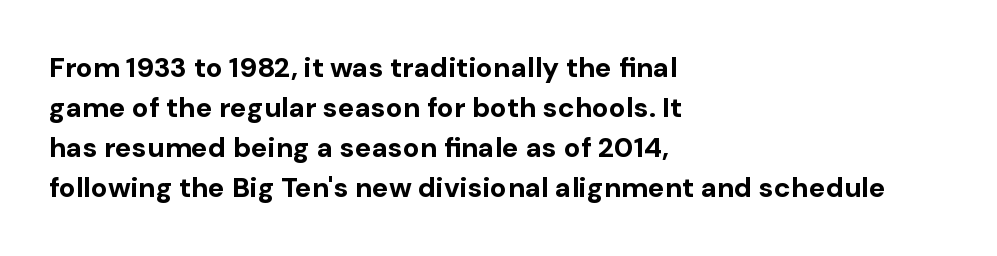
{"serif": "no", "italic": "no", "bold": "yes", "weight": "bold", "width": "normal", "stroke_contrast": "low", "x_height": "medium", "monospaced": "no", "underline": "no", "align": "left", "line_spacing": "normal", "line_spacing_ratio": 1.43, "letter_spacing": "normal", "letter_spacing_em": 0.0, "glyph_px": 28}
